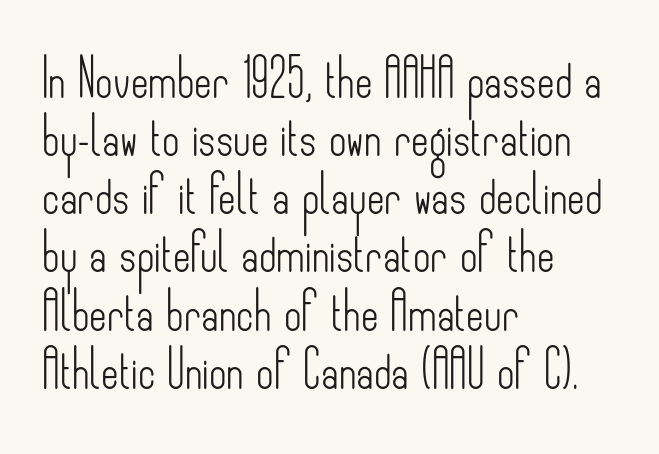
Q: Is the text bold? A: No.
Q: Is the text italic (slanted)? A: No, it is upright.
Q: Is the typeface a serif or a sans-serif typeface? A: Sans-serif.
Q: Is the text underlined? A: No.
Q: How is the paragraph aligned? A: Left-aligned.
Q: Is the spacing between letters normal or unusually wide? A: Normal.
Q: Is the spacing between lines tight, normal or loose? A: Normal.
Q: Width (condensed, normal, or wide)? A: Condensed.
Q: Stroke contrast? A: Low.
Q: x-height? A: Small.
Q: Monospaced? A: No.
